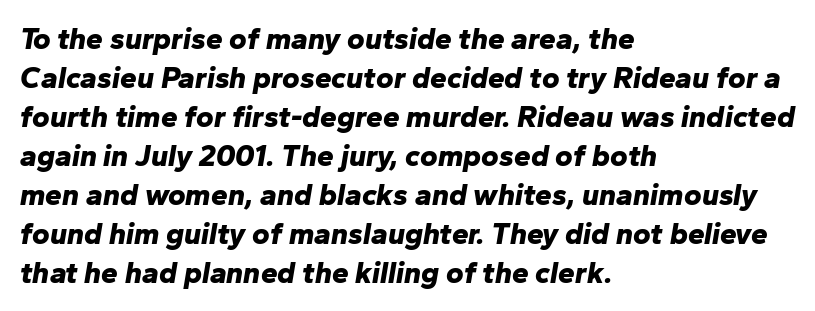
Q: Is the text bold? A: Yes.
Q: Is the text italic (slanted)? A: Yes, it leans right by about 10 degrees.
Q: Is the text underlined? A: No.
Q: How is the paragraph aligned? A: Left-aligned.
Q: Is the spacing between letters normal or unusually wide? A: Normal.
Q: Is the spacing between lines tight, normal or loose? A: Normal.
Q: Width (condensed, normal, or wide)? A: Normal.
Q: Stroke contrast? A: Low.
Q: x-height? A: Medium.
Q: Monospaced? A: No.
